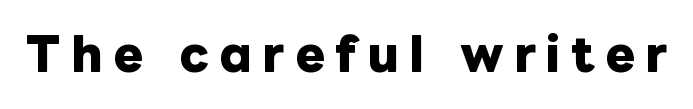
Q: Is the text bold? A: Yes.
Q: Is the text italic (slanted)? A: No, it is upright.
Q: Is the text underlined? A: No.
Q: Is the spacing between letters normal or unusually wide? A: Unusually wide.
Q: Width (condensed, normal, or wide)? A: Normal.
Q: Stroke contrast? A: Low.
Q: x-height? A: Medium.
Q: Monospaced? A: No.
